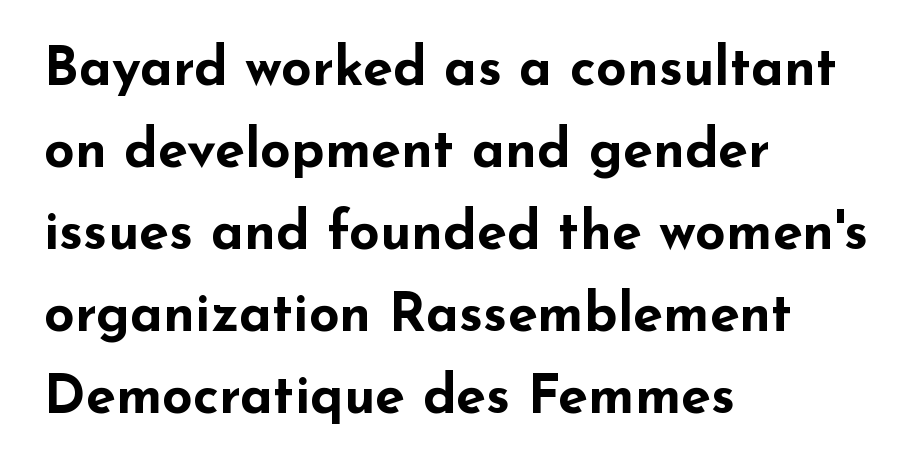
The image shows 54 px bold, wide sans-serif type, upright; set left-aligned, normal line spacing (1.52x), normal letter spacing, not underlined; low stroke contrast and a small x-height.
